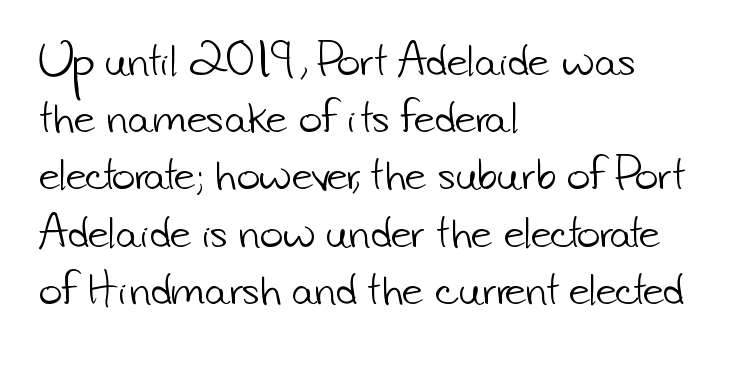
Look at the bottom of the vertical strokes: they stop flat, with no serifs. Think of a printed novel: that variable character pitch is what you see here. Is there much room between lines? A standard amount, neither cramped nor airy. Tracking here is standard; glyphs follow each other at the usual distance. The lines are quadded left.
